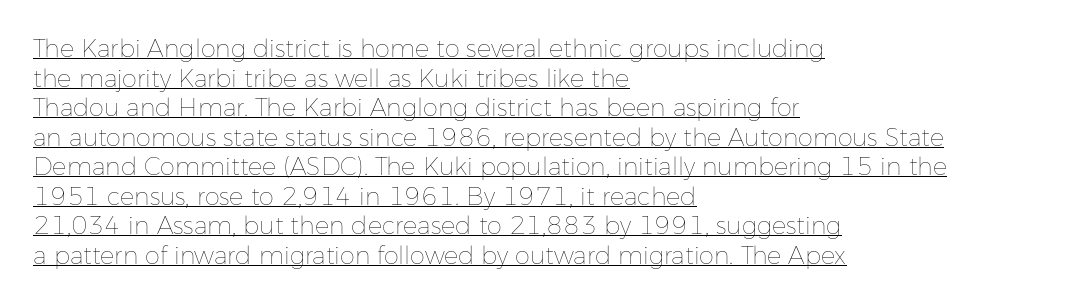
Q: Is the text bold? A: No.
Q: Is the text italic (slanted)? A: No, it is upright.
Q: Is the text underlined? A: Yes.
Q: How is the paragraph aligned? A: Left-aligned.
Q: Is the spacing between letters normal or unusually wide? A: Normal.
